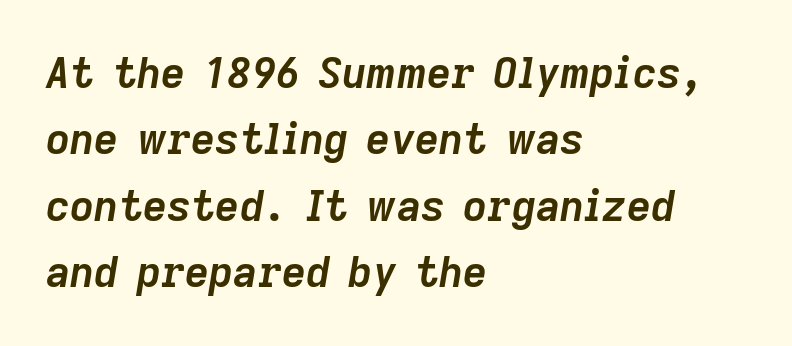
The image shows 42 px semibold type, italic (leaning right); set left-aligned, normal line spacing (1.58x), normal letter spacing, not underlined; low stroke contrast and a medium x-height.
